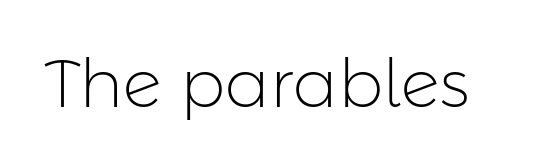
Q: Is the text bold? A: No.
Q: Is the text italic (slanted)? A: No, it is upright.
Q: Is the typeface a serif or a sans-serif typeface? A: Sans-serif.
Q: Is the text underlined? A: No.
Q: Is the spacing between letters normal or unusually wide? A: Normal.
Q: Width (condensed, normal, or wide)? A: Normal.
Q: Stroke contrast? A: Low.
Q: x-height? A: Medium.
Q: Monospaced? A: No.
